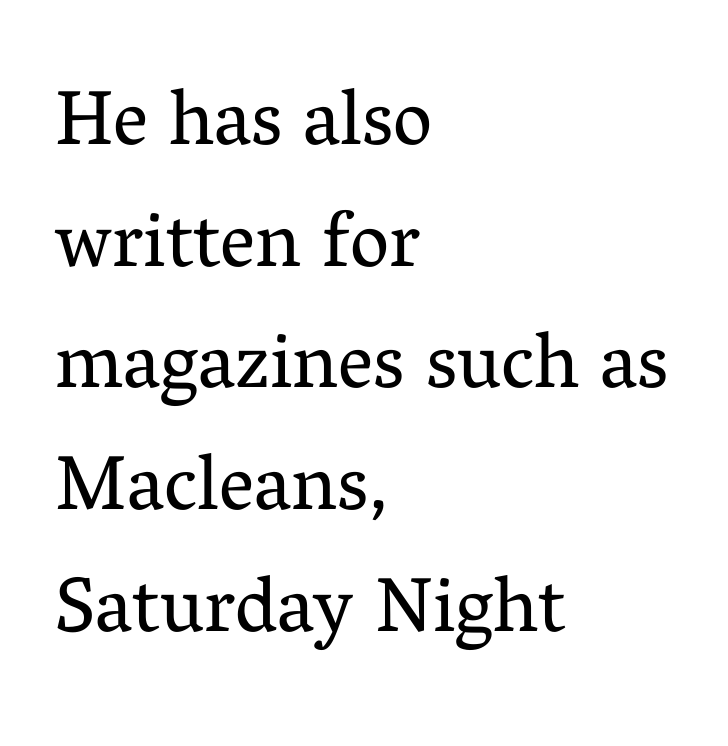
The image shows 78 px regular-weight serif type, upright; set left-aligned, normal line spacing (1.56x), normal letter spacing, not underlined; medium stroke contrast and a medium x-height.
